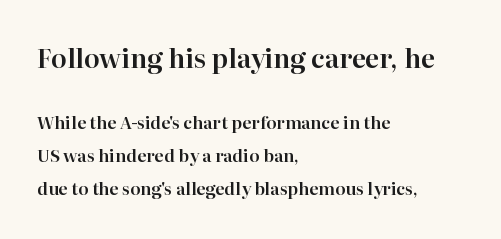
Q: Is the text italic (slanted)? A: No, it is upright.
Q: Is the text underlined? A: No.
Q: How is the paragraph aligned? A: Left-aligned.
Q: Is the spacing between letters normal or unusually wide? A: Normal.
Q: Is the spacing between lines tight, normal or loose? A: Loose.
Q: Which block of text is set in a larger size, the first (top) or the second (bottom)? A: The first (top) one.
